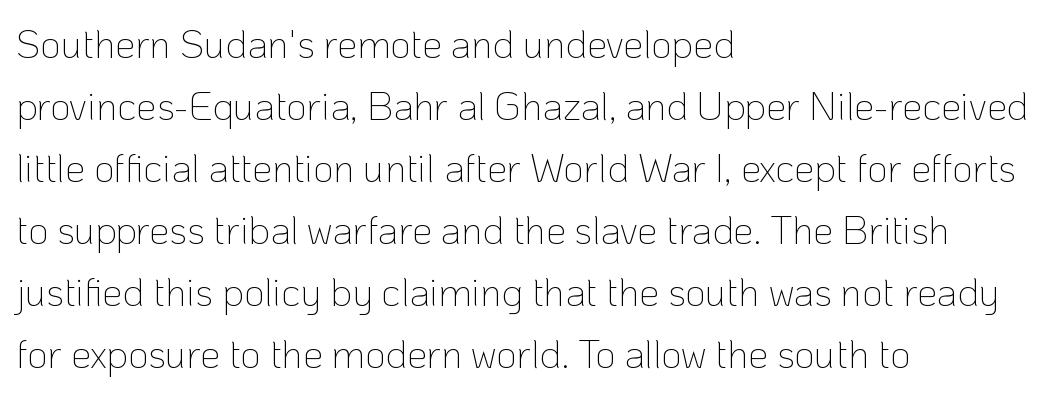
If you drew a ruler down the left edge, every line would touch it. The vertical gap from one line to the next is medium. Posture: straight, roman, zero tilt. Spacing between characters is what you'd get straight out of the box. The passage shown is typed in a proportional face where columns would drift.
